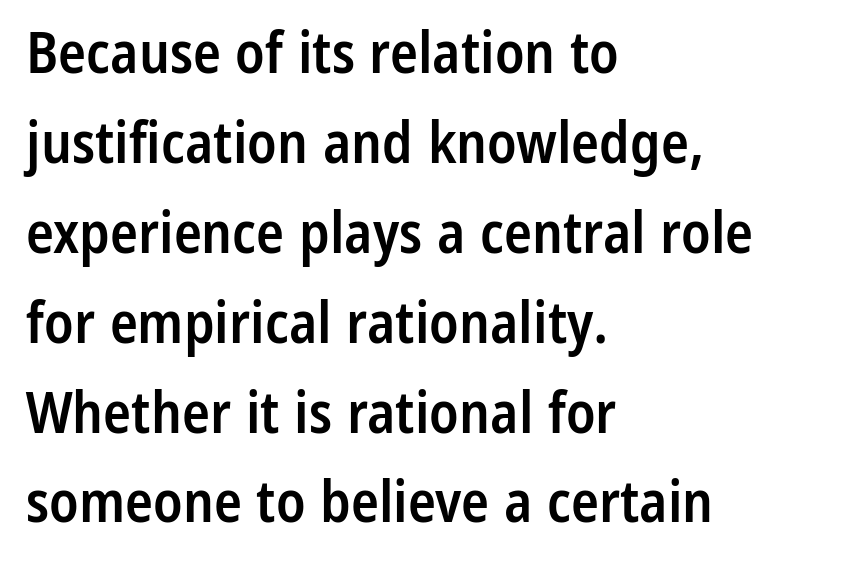
Q: Is the text bold? A: Semi-bold.
Q: Is the text italic (slanted)? A: No, it is upright.
Q: Is the typeface a serif or a sans-serif typeface? A: Sans-serif.
Q: Is the text underlined? A: No.
Q: How is the paragraph aligned? A: Left-aligned.
Q: Is the spacing between letters normal or unusually wide? A: Normal.
Q: Is the spacing between lines tight, normal or loose? A: Normal.
Q: Width (condensed, normal, or wide)? A: Condensed.
Q: Stroke contrast? A: Low.
Q: x-height? A: Medium.
Q: Monospaced? A: No.
